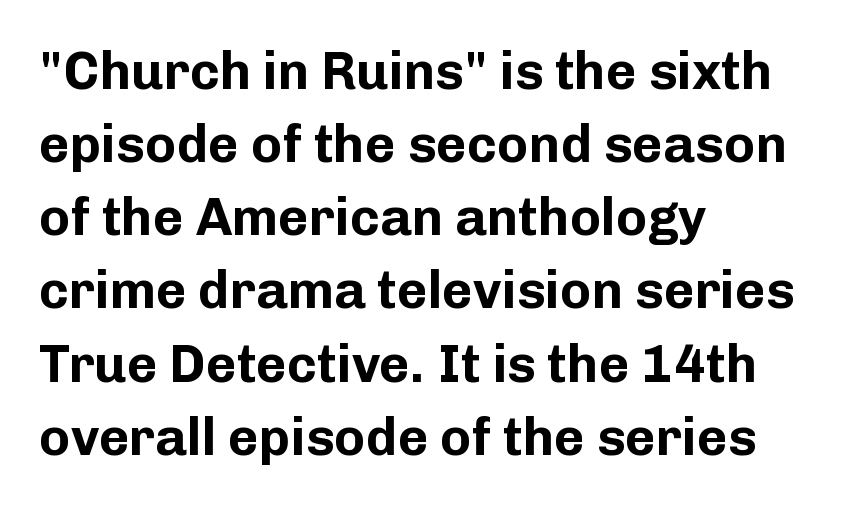
The image shows 53 px bold sans-serif type, upright; set left-aligned, normal line spacing (1.38x), normal letter spacing, not underlined; low stroke contrast and a medium x-height.
